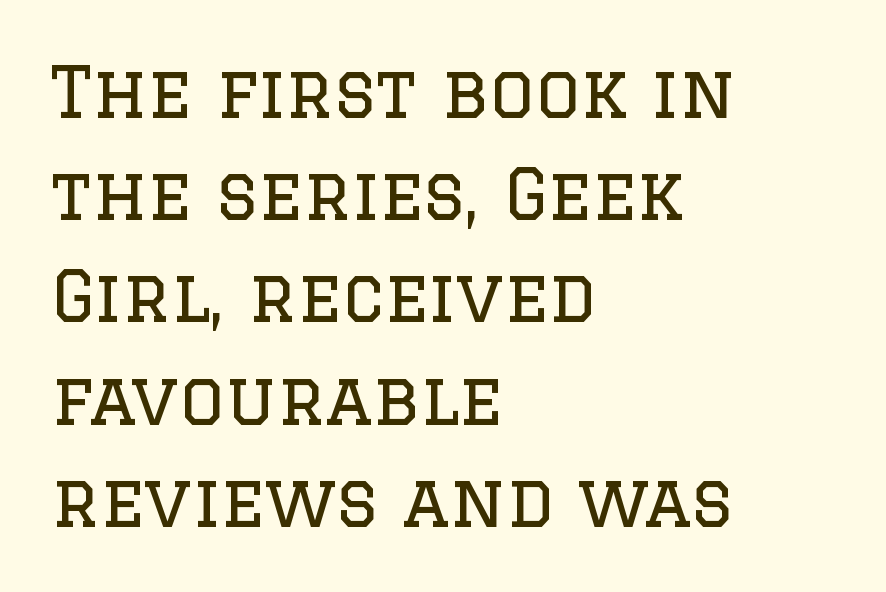
Q: Is the text bold? A: No.
Q: Is the text italic (slanted)? A: No, it is upright.
Q: Is the typeface a serif or a sans-serif typeface? A: Serif.
Q: Is the text underlined? A: No.
Q: How is the paragraph aligned? A: Left-aligned.
Q: Is the spacing between letters normal or unusually wide? A: Normal.
Q: Is the spacing between lines tight, normal or loose? A: Normal.
Q: Width (condensed, normal, or wide)? A: Normal.
Q: Stroke contrast? A: Low.
Q: x-height? A: Large.
Q: Monospaced? A: No.
